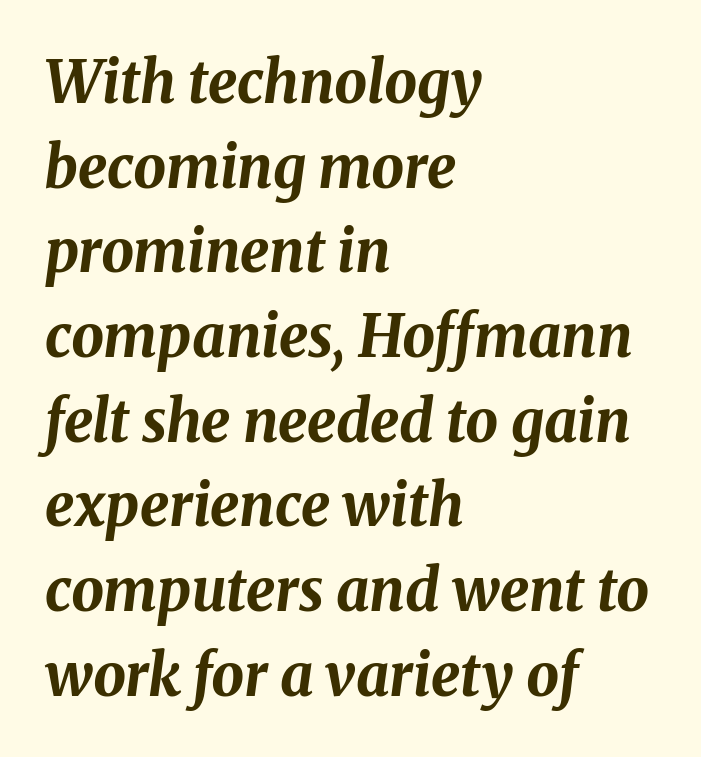
{"italic": "yes", "lean": "right", "slant_degrees": 8, "bold": "yes", "weight": "bold", "width": "normal", "stroke_contrast": "medium", "x_height": "medium", "monospaced": "no", "underline": "no", "align": "left", "line_spacing": "normal", "line_spacing_ratio": 1.46, "letter_spacing": "normal", "letter_spacing_em": 0.0, "glyph_px": 58}
